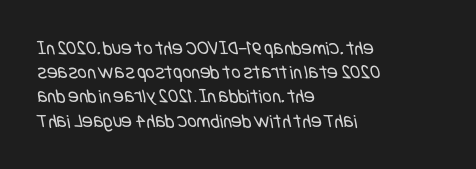
The strokes are not fattened; the text isn't bold. Default kerning and tracking; the words read as compact shapes. One-word summary of the alignment: left. Check under the words: just untouched page.
